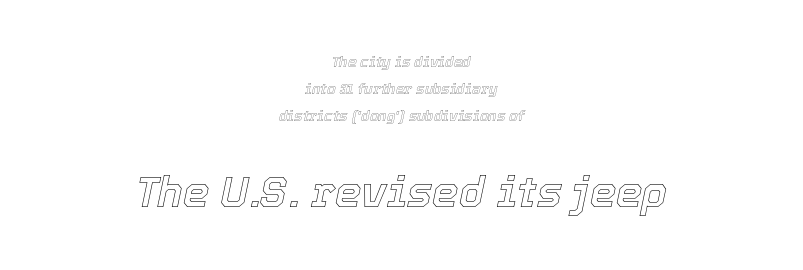
Each line is balanced around a shared central axis. The following chunk of copy outweighs the initial chunk in type size. Only glyphs here, with clear space below each row. Emphasis-style slanted type is in use.
